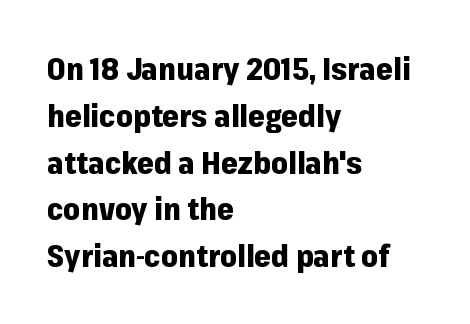
{"serif": "no", "italic": "no", "bold": "yes", "weight": "heavy", "width": "normal", "stroke_contrast": "low", "x_height": "medium", "monospaced": "no", "underline": "no", "align": "left", "line_spacing": "normal", "line_spacing_ratio": 1.56, "letter_spacing": "normal", "letter_spacing_em": 0.0, "glyph_px": 30}
